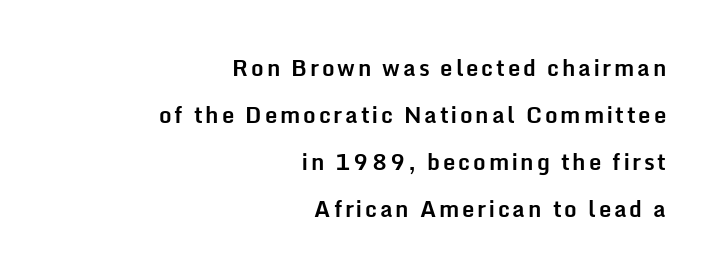
{"italic": "no", "bold": "yes", "underline": "no", "align": "right", "line_spacing": "loose", "line_spacing_ratio": 2.13, "glyph_px": 22}
